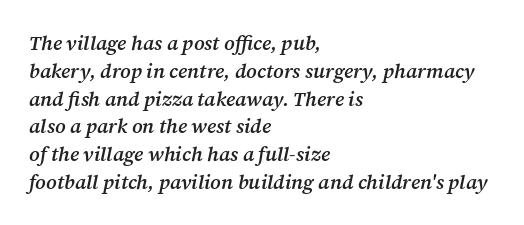
A typesetter would mark this as italic. These lines are set flush left with a ragged right edge. Notice the strokes are somewhat thickened but not fully heavy: this is a semibold. Glance below the letters and you will spot only blank space. What's the leading like? Ordinary, nothing unusual.
